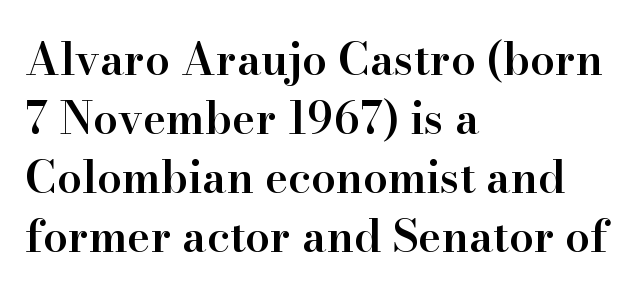
The image shows 44 px semibold serif type, upright; set left-aligned, normal line spacing (1.34x), normal letter spacing, not underlined; high stroke contrast and a small x-height.
